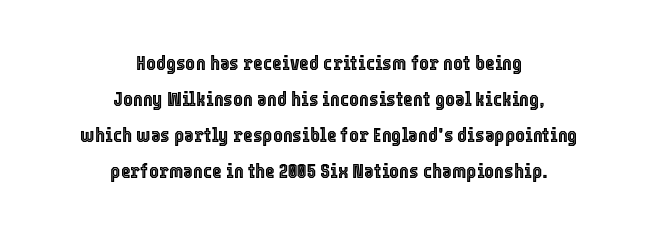
The image shows 21 px text type, upright; set centered, line spacing 1.72x, normal letter spacing, not underlined.
